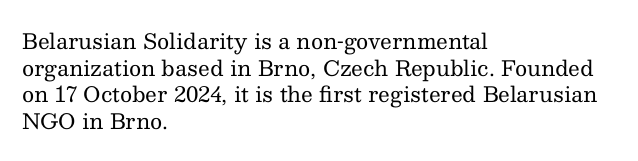
Summary of weight: not heavy and not bold. The vertical gap from one line to the next is medium. The type is set solid horizontally, with unmodified tracking. No italicization has been applied; the sample stays upright. The paragraph shown leans on its left margin. The gap between lines stays unmarked.
